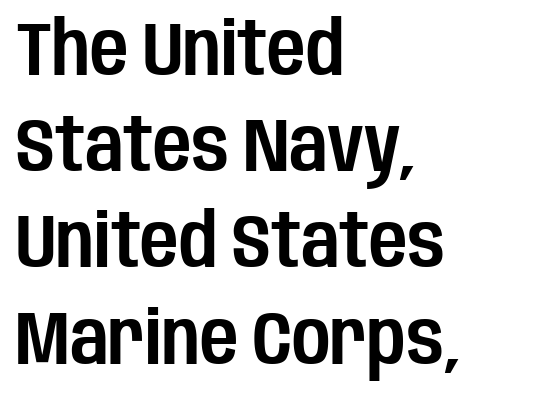
Q: Is the text italic (slanted)? A: No, it is upright.
Q: Is the typeface a serif or a sans-serif typeface? A: Sans-serif.
Q: Is the text underlined? A: No.
Q: How is the paragraph aligned? A: Left-aligned.
Q: Is the spacing between letters normal or unusually wide? A: Normal.
Q: Is the spacing between lines tight, normal or loose? A: Normal.
Q: Width (condensed, normal, or wide)? A: Condensed.
Q: Stroke contrast? A: Low.
Q: x-height? A: Large.
Q: Monospaced? A: No.
